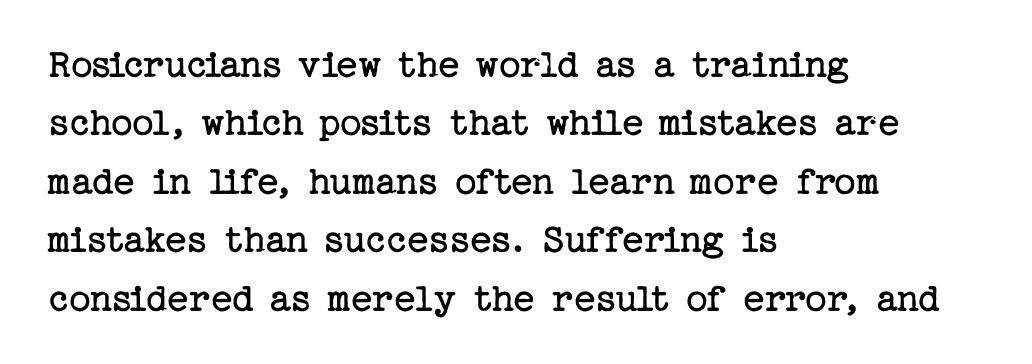
{"serif": "yes", "italic": "no", "bold": "no", "weight": "regular", "width": "normal", "stroke_contrast": "low", "x_height": "medium", "underline": "no", "align": "left", "line_spacing": "normal", "line_spacing_ratio": 1.39, "letter_spacing": "normal", "letter_spacing_em": 0.0, "glyph_px": 42}
